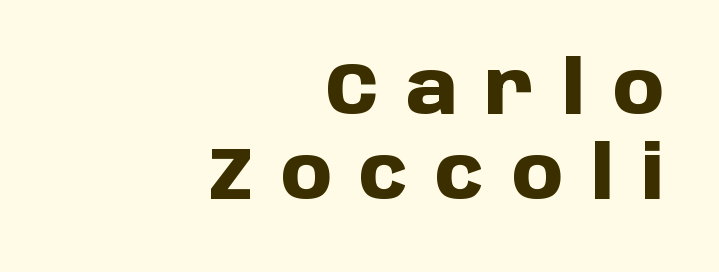
The string is rendered with underlining switched off. The face used here is a sans, in the tradition of grotesques and geometrics. The letters advance in unequal steps, a hallmark of proportional type. The sample has been set heavy, in full bold. Is there any slant? The stems are plumb.
